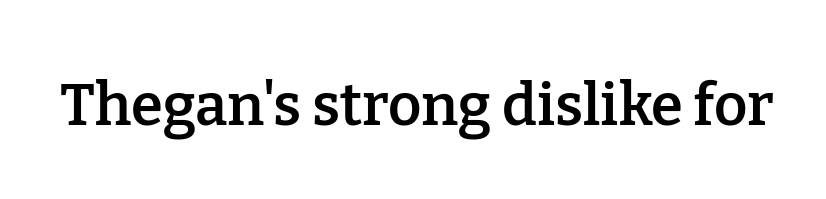
No extra tracking has been applied to these lines. Is this a fixed-width face? No — the glyphs have proportional, varying widths. Bold? Not quite — semibold, heavier than regular but stopping short. A clean baseline with only descenders dipping below it. Small tapered or slab feet sit at the stroke ends, so this counts as serif. Every stem runs plumb, perpendicular to the baseline.
